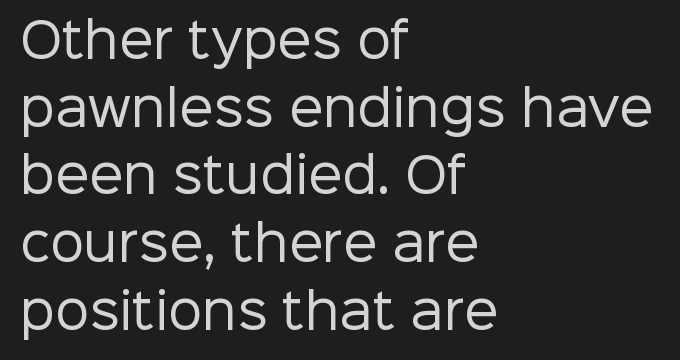
{"serif": "no", "italic": "no", "bold": "no", "weight": "regular", "width": "normal", "stroke_contrast": "low", "x_height": "medium", "monospaced": "no", "underline": "no", "align": "left", "line_spacing": "normal", "line_spacing_ratio": 1.41, "letter_spacing": "normal", "letter_spacing_em": 0.0, "glyph_px": 48}
